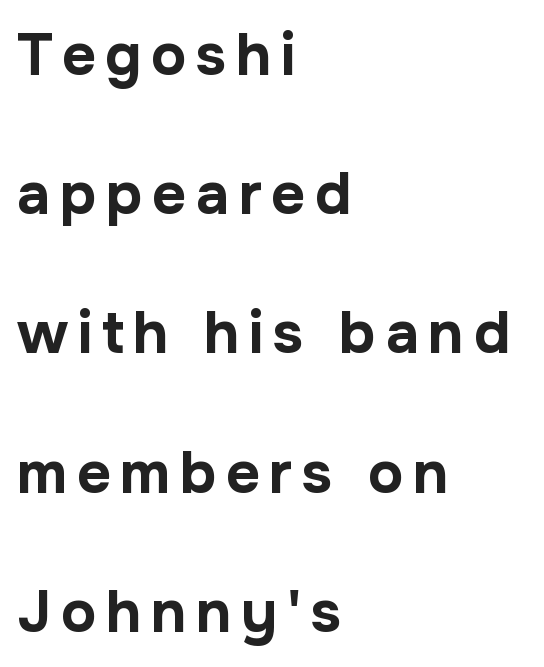
Q: Is the text bold? A: Yes.
Q: Is the text italic (slanted)? A: No, it is upright.
Q: Is the typeface a serif or a sans-serif typeface? A: Sans-serif.
Q: Is the text underlined? A: No.
Q: How is the paragraph aligned? A: Left-aligned.
Q: Is the spacing between lines tight, normal or loose? A: Loose.
Q: Width (condensed, normal, or wide)? A: Normal.
Q: Stroke contrast? A: Low.
Q: x-height? A: Medium.
Q: Monospaced? A: No.
